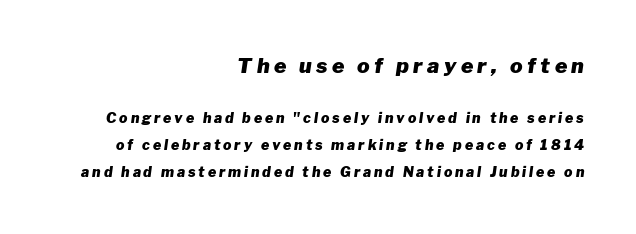
Q: Is the text bold? A: Yes.
Q: Is the text italic (slanted)? A: Yes, it leans right by about 8 degrees.
Q: Is the text underlined? A: No.
Q: How is the paragraph aligned? A: Right-aligned.
Q: Is the spacing between letters normal or unusually wide? A: Unusually wide.
Q: Is the spacing between lines tight, normal or loose? A: Loose.
Q: Which block of text is set in a larger size, the first (top) or the second (bottom)? A: The first (top) one.
